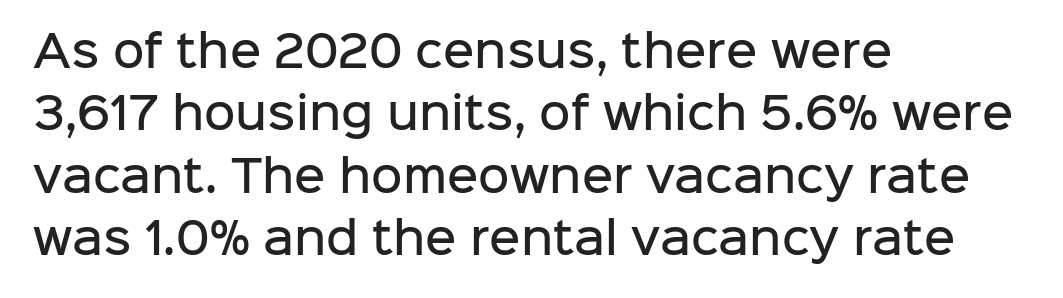
{"serif": "no", "italic": "no", "bold": "semi", "weight": "semibold", "width": "normal", "stroke_contrast": "low", "x_height": "medium", "monospaced": "no", "underline": "no", "align": "left", "line_spacing": "normal", "line_spacing_ratio": 1.45, "letter_spacing": "normal", "letter_spacing_em": 0.0, "glyph_px": 43}
